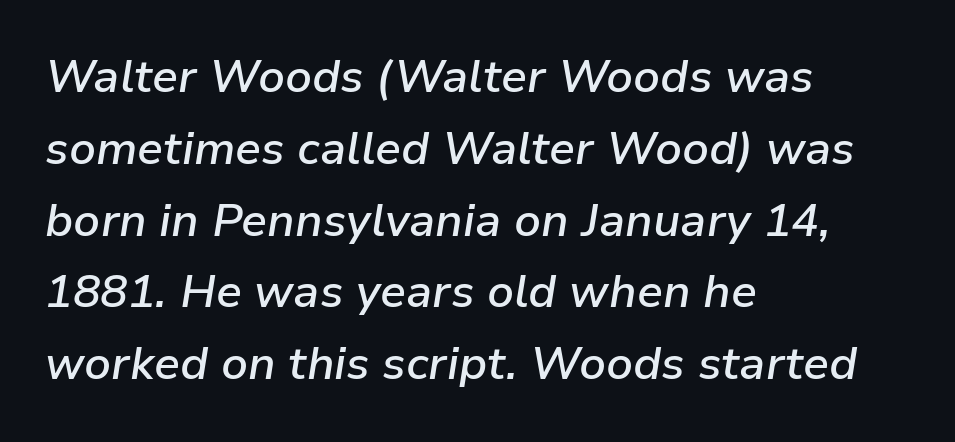
{"italic": "yes", "lean": "right", "slant_degrees": 9, "bold": "semi", "weight": "semibold", "width": "normal", "stroke_contrast": "low", "x_height": "medium", "monospaced": "no", "underline": "no", "align": "left", "line_spacing": "normal", "line_spacing_ratio": 1.56, "letter_spacing": "normal", "letter_spacing_em": 0.0, "glyph_px": 46}
